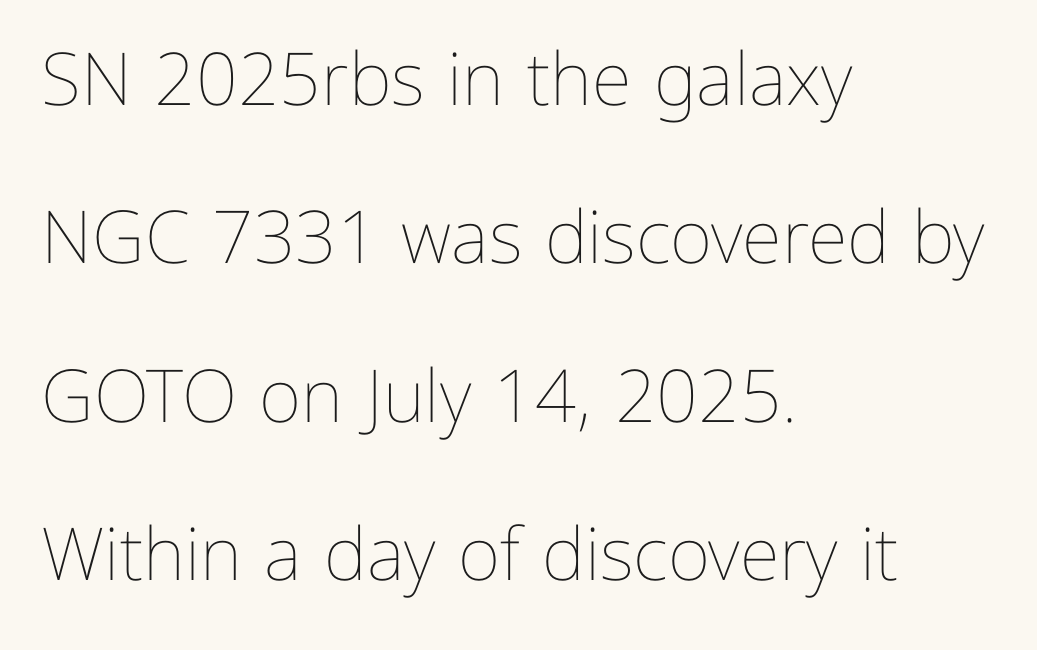
{"italic": "no", "bold": "no", "weight": "thin", "width": "normal", "stroke_contrast": "low", "x_height": "medium", "monospaced": "no", "underline": "no", "align": "left", "line_spacing": "loose", "line_spacing_ratio": 2.17, "letter_spacing": "normal", "letter_spacing_em": 0.0, "glyph_px": 73}
